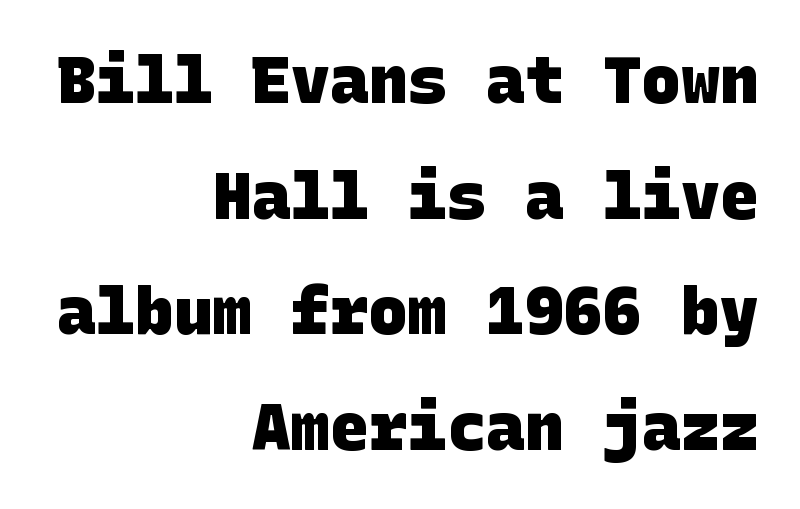
{"serif": "no", "bold": "yes", "weight": "heavy", "width": "normal", "stroke_contrast": "low", "x_height": "large", "underline": "no", "align": "right", "line_spacing_ratio": 1.78, "letter_spacing": "normal", "letter_spacing_em": 0.0, "glyph_px": 65}
